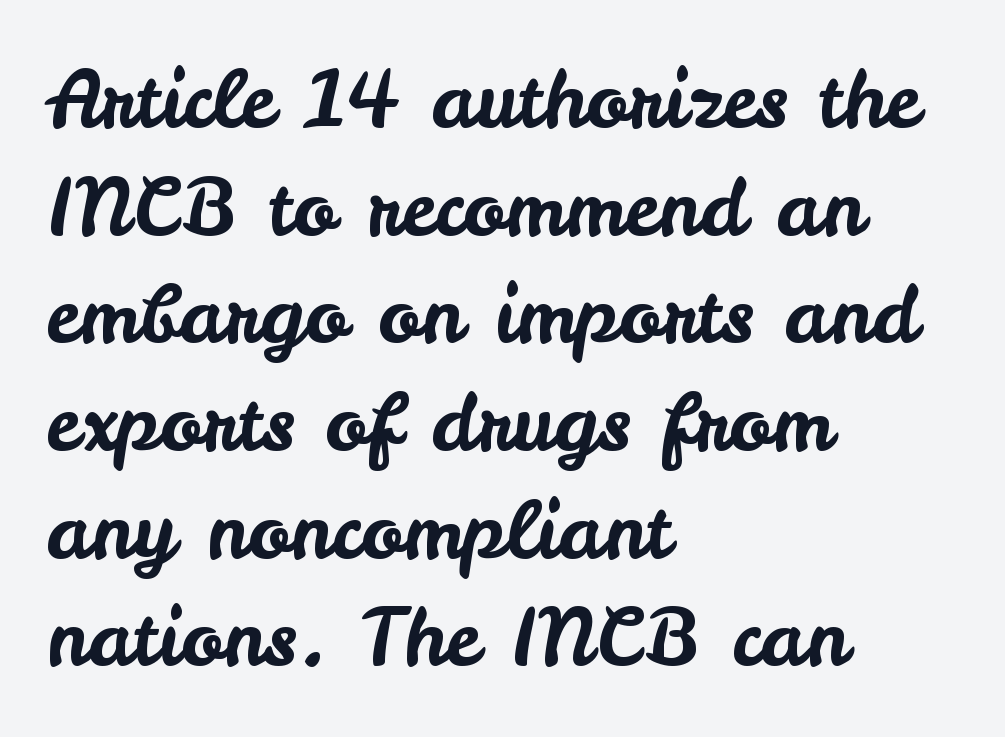
Q: Is the text italic (slanted)? A: Yes.
Q: Is the typeface a serif or a sans-serif typeface? A: Sans-serif.
Q: Is the text underlined? A: No.
Q: How is the paragraph aligned? A: Left-aligned.
Q: Is the spacing between letters normal or unusually wide? A: Normal.
Q: Is the spacing between lines tight, normal or loose? A: Normal.
Q: Width (condensed, normal, or wide)? A: Normal.
Q: Stroke contrast? A: Low.
Q: x-height? A: Small.
Q: Monospaced? A: No.
